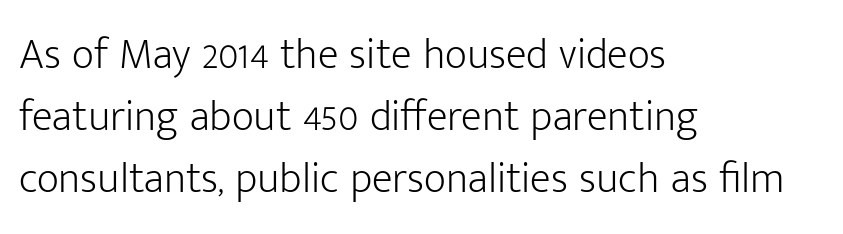
This sample uses plain, unmodified letter spacing. The typesetting does not lean heavy: it is not bold. The glyphs in this specimen are sans serif. The face used here is proportionally spaced, like ordinary book or web type. Descenders are the only things crossing below the line. Vertically, the passage feels balanced, rows spaced as you'd expect.
